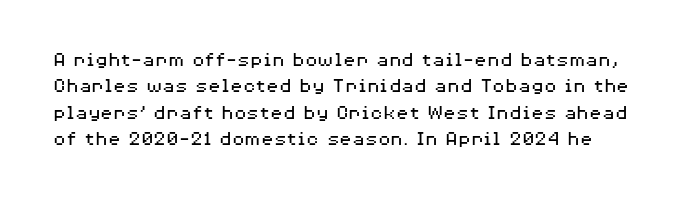
Descenders hang freely into open space. Compared with typical paragraphs, the rows here are spaced about the same. Think standard paragraph weight, or any step lighter than that. These lines were composed using upright roman letters. A typesetter would call this zero additional tracking.
